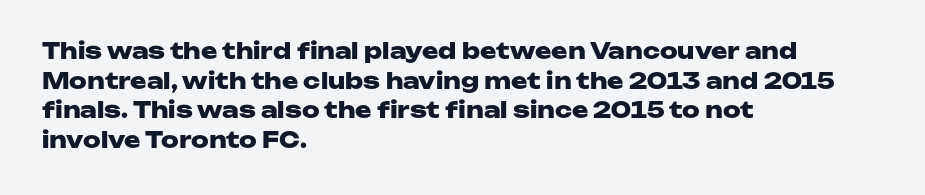
Caption: standard tracking, unaltered. Bold? Absolutely — the strokes are thick and heavy. Where is the straight margin? On the left. The line-height multiplier appears to be the usual default. Underlining? Definitely not there. Upright lettering throughout.
